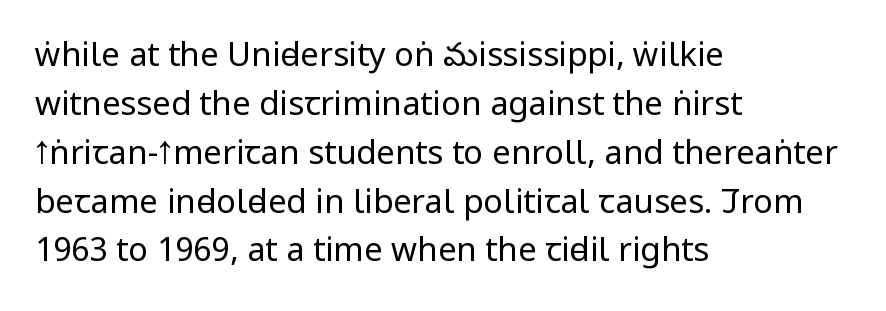
The image shows 33 px regular-weight, condensed sans-serif type, upright; set left-aligned, normal line spacing (1.48x), normal letter spacing, not underlined; low stroke contrast and a large x-height.
